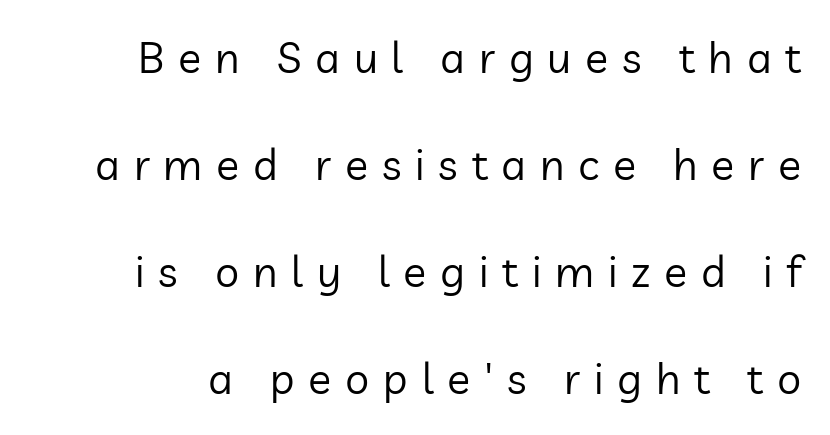
The rendering inserts visible extra space after every character. A typesetter would mark this as roman, not italic. The rendering uses natural spacing where letterforms have individual widths. The characters display no serif detailing; their extremities are plain.
